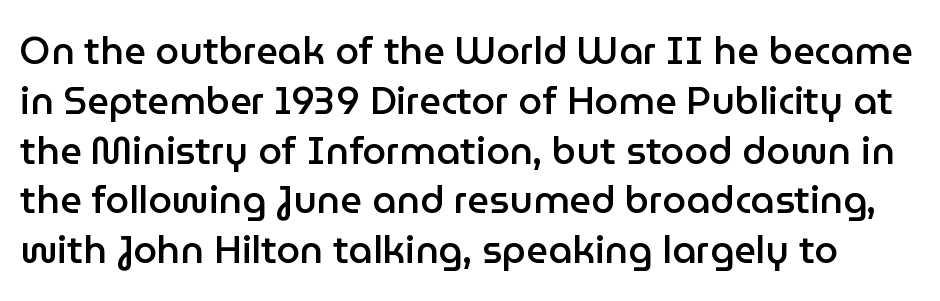
The image shows 38 px semibold sans-serif type, upright; set normal line spacing (1.31x), normal letter spacing, not underlined; low stroke contrast and a medium x-height.
